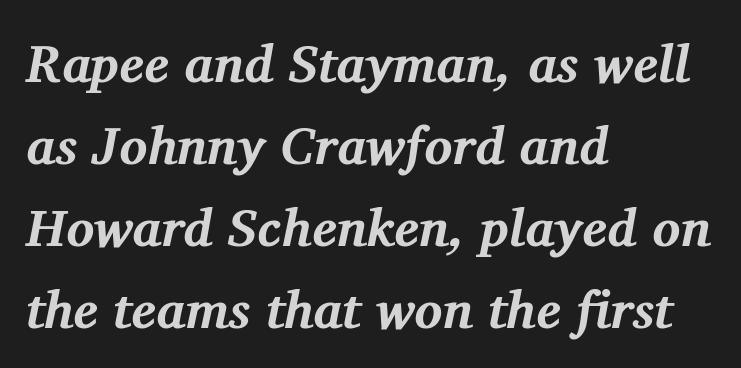
The image shows 52 px bold serif type, italic (leaning right); set left-aligned, normal line spacing (1.58x), normal letter spacing, not underlined; medium stroke contrast and a medium x-height.
